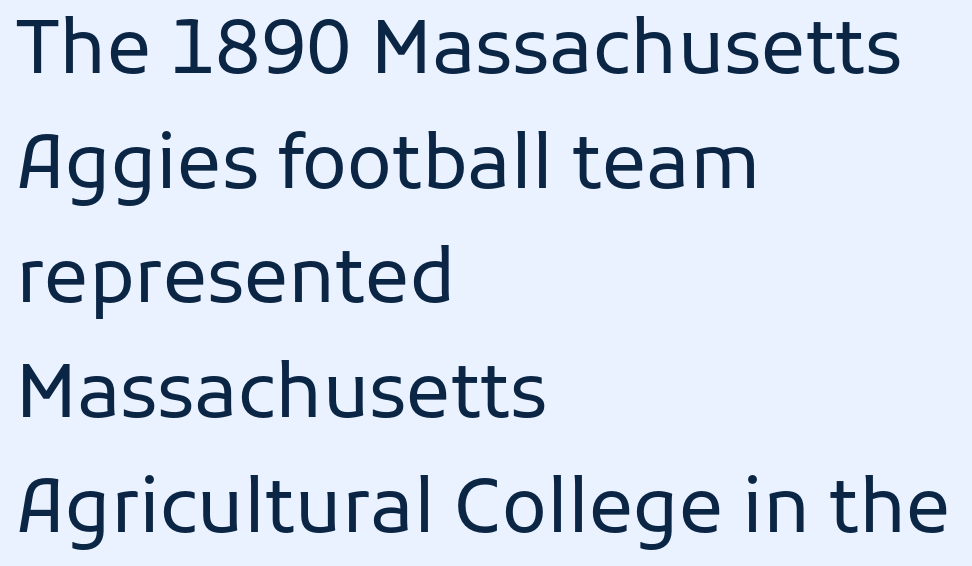
Q: Is the text bold? A: No.
Q: Is the text italic (slanted)? A: No, it is upright.
Q: Is the typeface a serif or a sans-serif typeface? A: Sans-serif.
Q: Is the text underlined? A: No.
Q: How is the paragraph aligned? A: Left-aligned.
Q: Is the spacing between letters normal or unusually wide? A: Normal.
Q: Is the spacing between lines tight, normal or loose? A: Normal.
Q: Width (condensed, normal, or wide)? A: Normal.
Q: Stroke contrast? A: Low.
Q: x-height? A: Medium.
Q: Monospaced? A: No.
